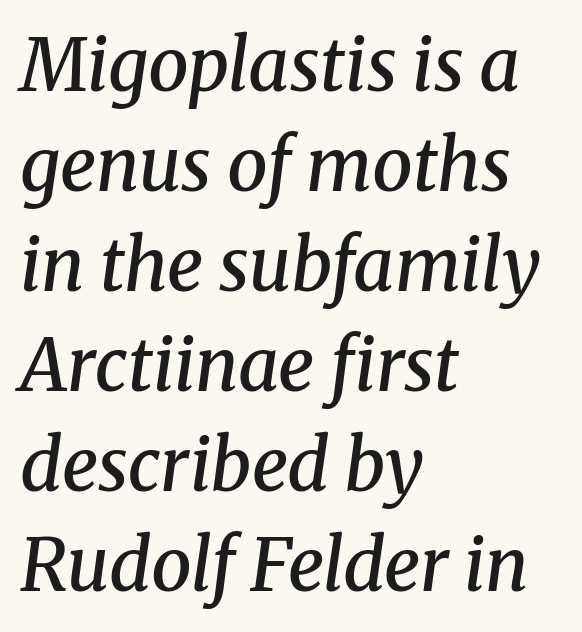
Whoever set this chose a conventional vertical rhythm. Yep, that's italic — everything's leaning. Think of a printed novel: that variable character pitch is what you see here. The rendering shows small feet on the letterforms — a serif design.
